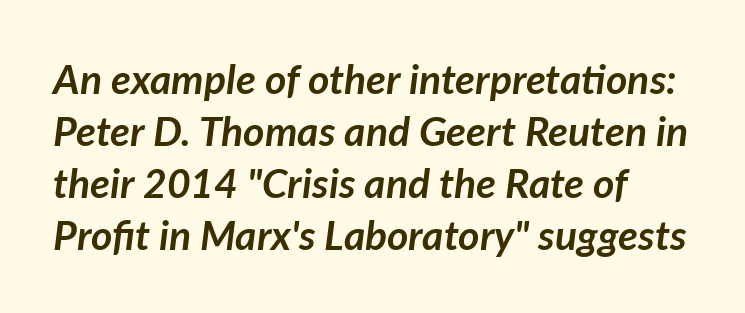
{"italic": "yes", "lean": "right", "slant_degrees": 7, "bold": "yes", "weight": "semibold", "width": "normal", "stroke_contrast": "low", "x_height": "medium", "monospaced": "no", "underline": "no", "align": "left", "line_spacing": "normal", "line_spacing_ratio": 1.27, "letter_spacing": "normal", "letter_spacing_em": 0.0, "glyph_px": 41}
